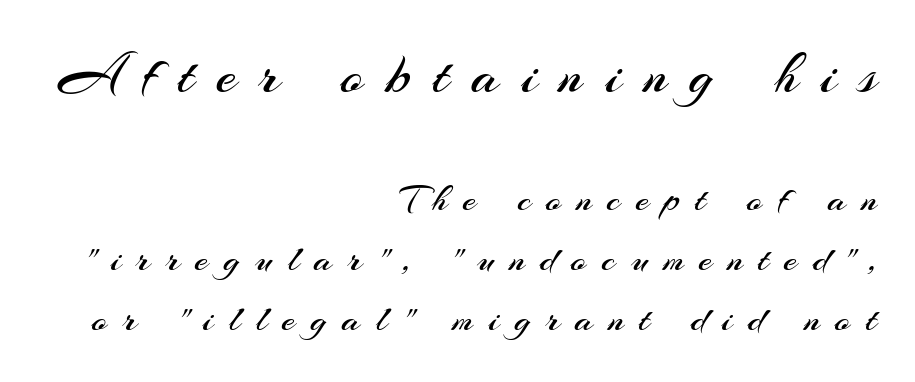
Q: Is the text bold? A: No.
Q: Is the text italic (slanted)? A: Yes.
Q: Is the typeface a serif or a sans-serif typeface? A: Sans-serif.
Q: Is the text underlined? A: No.
Q: How is the paragraph aligned? A: Right-aligned.
Q: Is the spacing between letters normal or unusually wide? A: Unusually wide.
Q: Is the spacing between lines tight, normal or loose? A: Normal.
Q: Which block of text is set in a larger size, the first (top) or the second (bottom)? A: The first (top) one.
Q: Width (condensed, normal, or wide)? A: Normal.
Q: Stroke contrast? A: Medium.
Q: x-height? A: Small.
Q: Monospaced? A: No.
